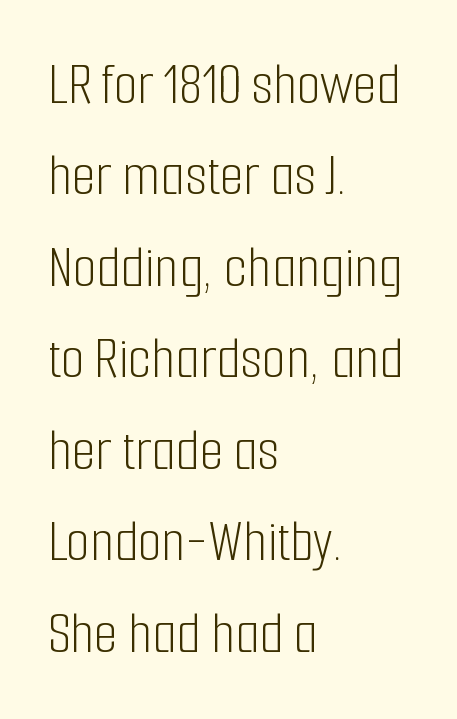
Which margin do the lines hug? The left one — the right edge is uneven. This is sans-serif lettering, the kind often seen on screens and signage. Evenly set lines give the paragraph a standard silhouette. The typeface has the unassuming heft of standard copy or less. The tracking reads as untouched default to a designer's eye.
